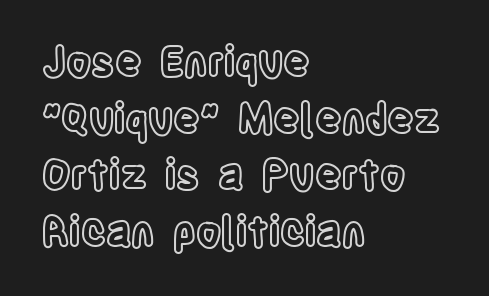
Spacing verdict: proportional, widths tailored to each character. Compared with a centered layout, this one pins lines to the left instead. Compared with typical paragraphs, the rows here are spaced about the same. Descender tails drop into unmarked territory. A roman cut, with each character standing at attention. Does extra space separate the letters? No, they use regular spacing.
